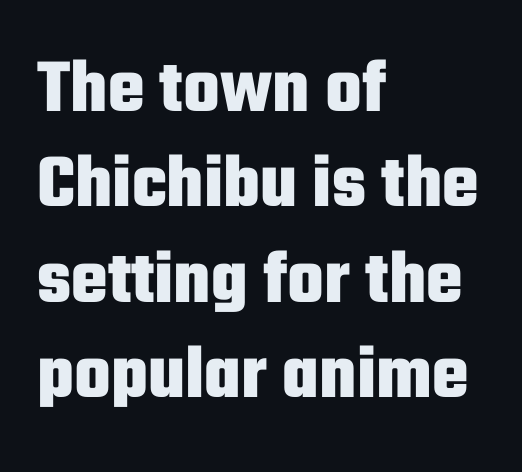
Emphasis by weight is at full strength: bold. Font category for this specimen: sans-serif. Character widths vary here, with narrow letters taking less room than wide ones. The lettering holds an erect, upright posture throughout.
